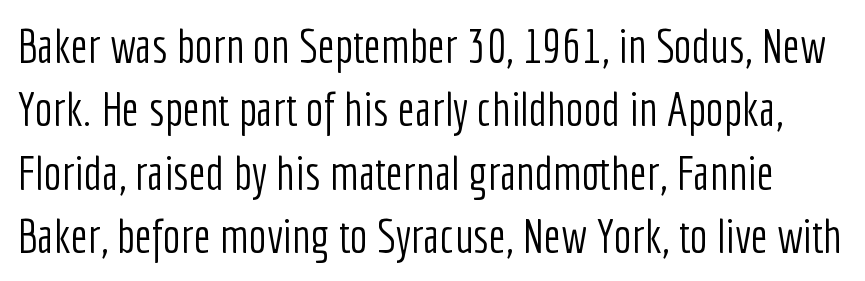
Q: Is the text bold? A: No.
Q: Is the text italic (slanted)? A: No, it is upright.
Q: Is the typeface a serif or a sans-serif typeface? A: Sans-serif.
Q: Is the text underlined? A: No.
Q: Is the spacing between letters normal or unusually wide? A: Normal.
Q: Is the spacing between lines tight, normal or loose? A: Normal.
Q: Width (condensed, normal, or wide)? A: Condensed.
Q: Stroke contrast? A: Low.
Q: x-height? A: Medium.
Q: Monospaced? A: No.
